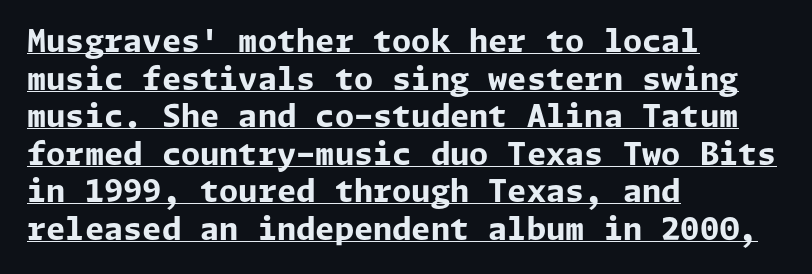
The typesetting leans heavy: a genuine bold. Characters follow at the spacing the type designer built in. A typesetter would label this face a sans. Somebody hit Ctrl+U on this one — the words are underlined.
